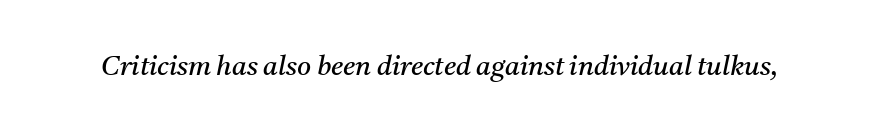
Q: Is the text bold? A: No.
Q: Is the text italic (slanted)? A: Yes, it leans right by about 11 degrees.
Q: Is the text underlined? A: No.
Q: Is the spacing between letters normal or unusually wide? A: Normal.
